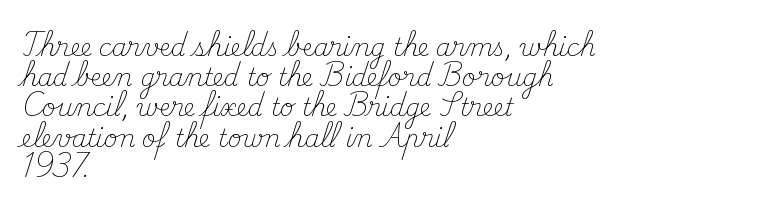
The weight would be labelled regular, book, light, or lighter still. Descender tails drop into unmarked territory. One glance says typical: line gaps are just what's usual.
